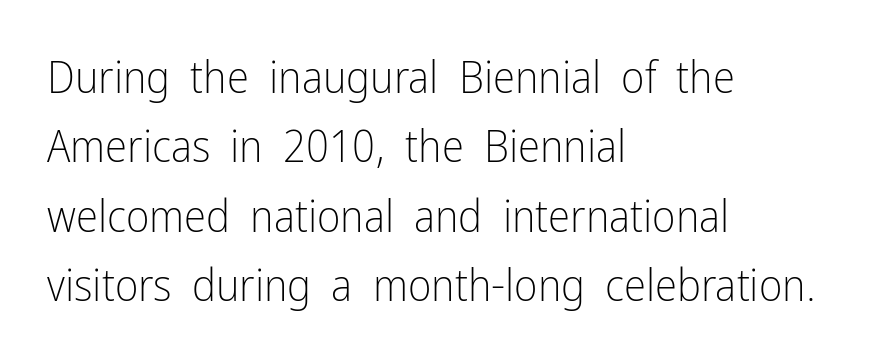
Think of a printed novel: that variable character pitch is what you see here. Grotesque or geometric, the face here clearly has no serifs. Do the letters lean? They stand straight. Typeset ragged right — the left edge is the straight one. Letters rest on an invisible, unmarked baseline. If you measured baseline to baseline, you'd find a middling distance.
